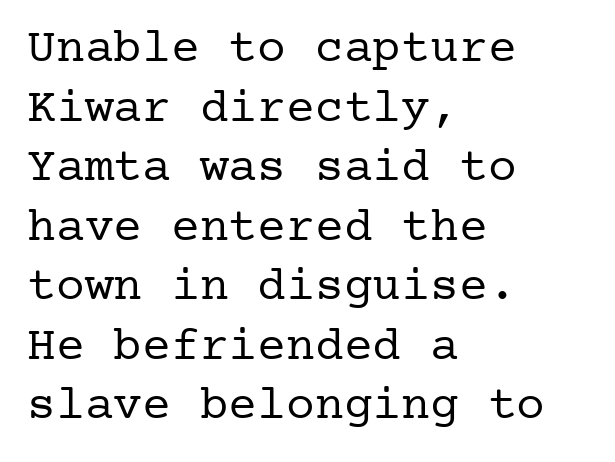
{"serif": "yes", "italic": "no", "bold": "no", "weight": "regular", "width": "normal", "stroke_contrast": "low", "x_height": "medium", "underline": "no", "align": "left", "line_spacing_ratio": 1.24, "letter_spacing": "normal", "letter_spacing_em": 0.0, "glyph_px": 48}
